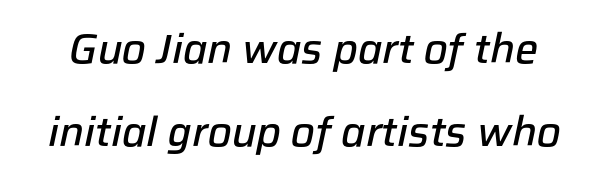
{"italic": "yes", "lean": "right", "slant_degrees": 12, "bold": "semi", "weight": "semibold", "width": "normal", "stroke_contrast": "low", "x_height": "medium", "monospaced": "no", "underline": "no", "line_spacing": "loose", "line_spacing_ratio": 2.03, "letter_spacing": "normal", "letter_spacing_em": 0.0, "glyph_px": 41}
